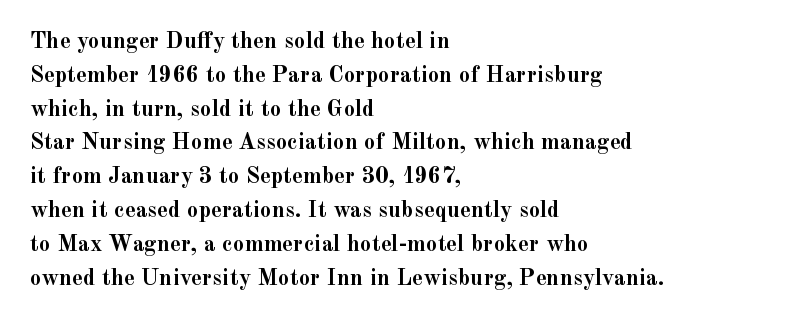
{"italic": "no", "bold": "yes", "underline": "no", "align": "left", "line_spacing": "normal", "line_spacing_ratio": 1.47, "letter_spacing": "normal", "letter_spacing_em": 0.0, "glyph_px": 23}
